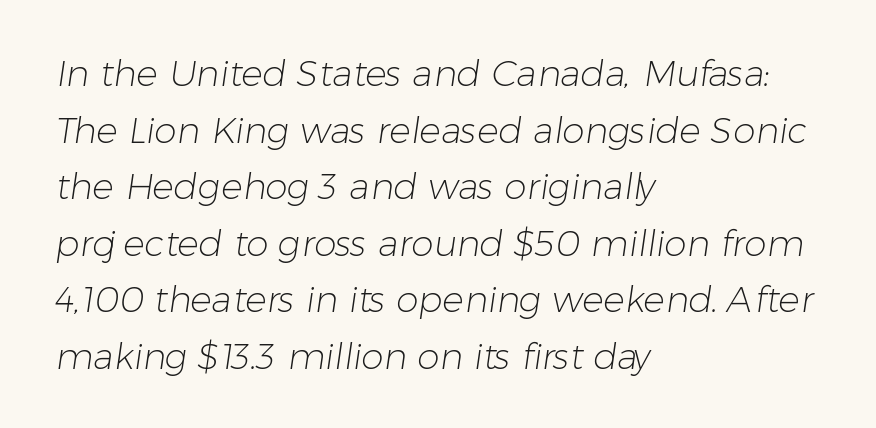
The image shows 36 px light sans-serif type; set left-aligned, normal line spacing (1.57x), normal letter spacing, not underlined; low stroke contrast and a medium x-height.
